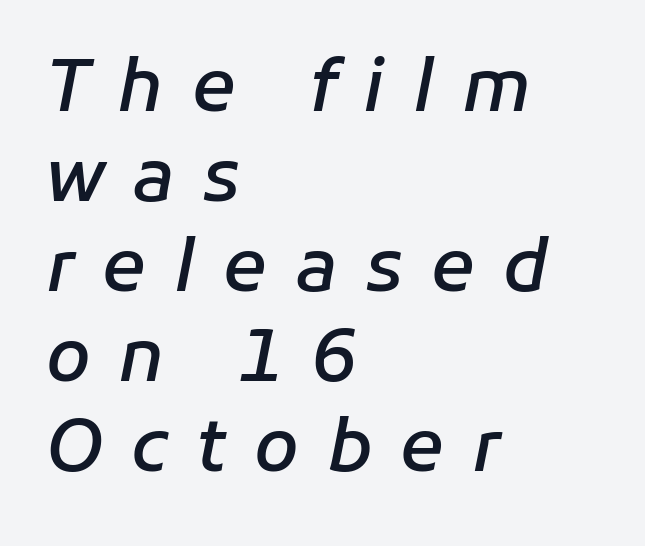
Q: Is the text bold? A: Semi-bold.
Q: Is the text italic (slanted)? A: Yes, it leans right by about 11 degrees.
Q: Is the text underlined? A: No.
Q: How is the paragraph aligned? A: Left-aligned.
Q: Is the spacing between letters normal or unusually wide? A: Unusually wide.
Q: Is the spacing between lines tight, normal or loose? A: Normal.
Q: Width (condensed, normal, or wide)? A: Normal.
Q: Stroke contrast? A: Low.
Q: x-height? A: Medium.
Q: Monospaced? A: No.
